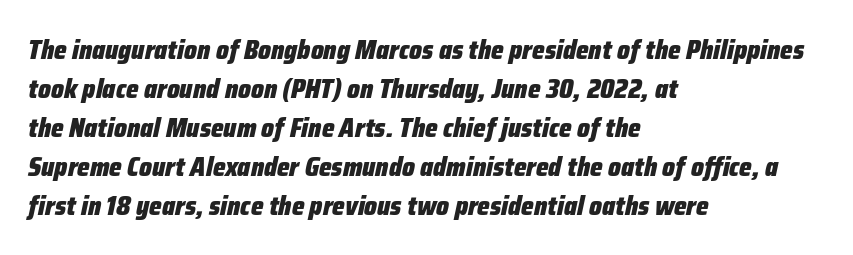
Q: Is the text bold? A: Yes.
Q: Is the text italic (slanted)? A: Yes, it leans right by about 12 degrees.
Q: Is the text underlined? A: No.
Q: How is the paragraph aligned? A: Left-aligned.
Q: Is the spacing between letters normal or unusually wide? A: Normal.
Q: Is the spacing between lines tight, normal or loose? A: Normal.
